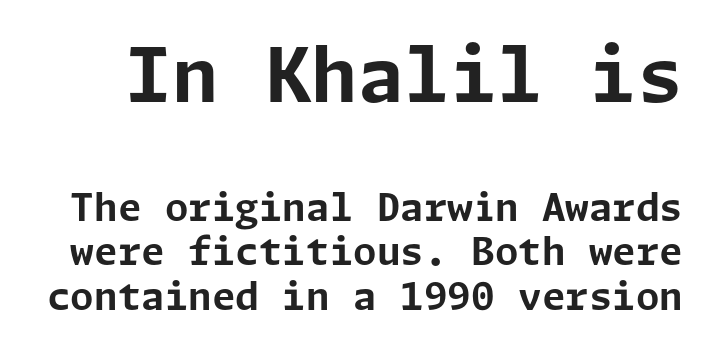
The image shows 75 px bold sans-serif type, upright; set line spacing 1.17x, normal letter spacing, not underlined; the first (top) block is 1.97x larger; low stroke contrast and a medium x-height.
